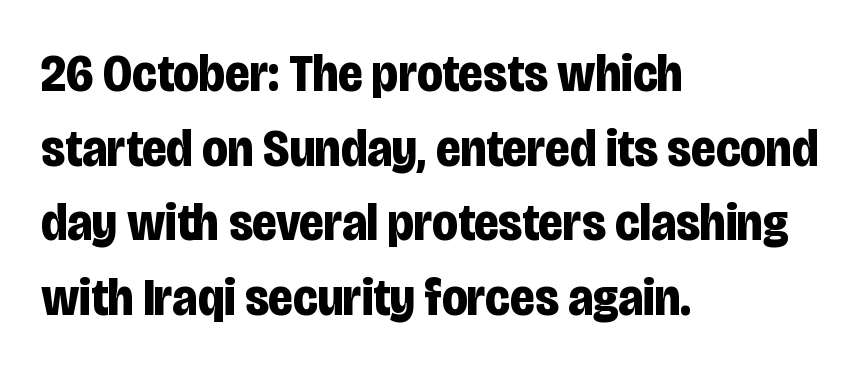
Q: Is the text bold? A: Yes.
Q: Is the text italic (slanted)? A: No, it is upright.
Q: Is the typeface a serif or a sans-serif typeface? A: Sans-serif.
Q: Is the text underlined? A: No.
Q: How is the paragraph aligned? A: Left-aligned.
Q: Is the spacing between letters normal or unusually wide? A: Normal.
Q: Is the spacing between lines tight, normal or loose? A: Normal.
Q: Width (condensed, normal, or wide)? A: Condensed.
Q: Stroke contrast? A: Low.
Q: x-height? A: Large.
Q: Monospaced? A: No.
